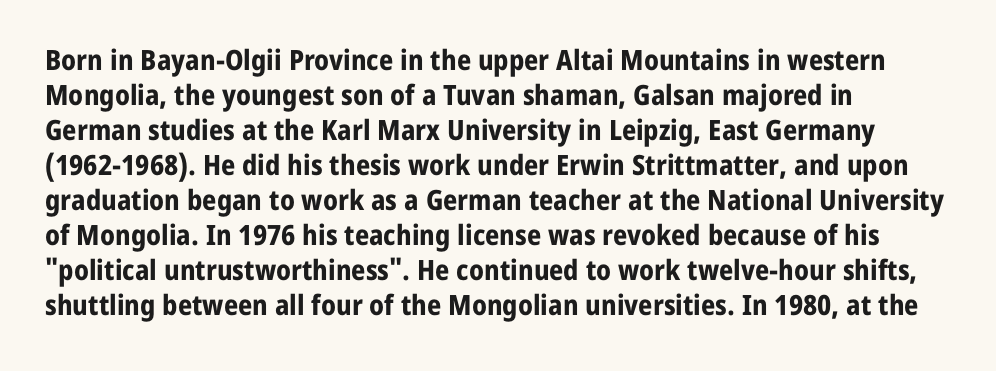
The image shows 28 px bold sans-serif type, upright; set left-aligned, normal line spacing (1.25x), normal letter spacing, not underlined; low stroke contrast and a medium x-height.
